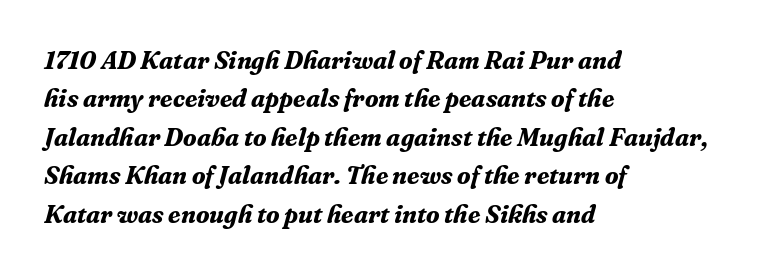
{"italic": "yes", "lean": "right", "slant_degrees": 16, "bold": "yes", "underline": "no", "align": "left", "line_spacing": "normal", "line_spacing_ratio": 1.54, "letter_spacing": "normal", "letter_spacing_em": 0.0, "glyph_px": 25}
